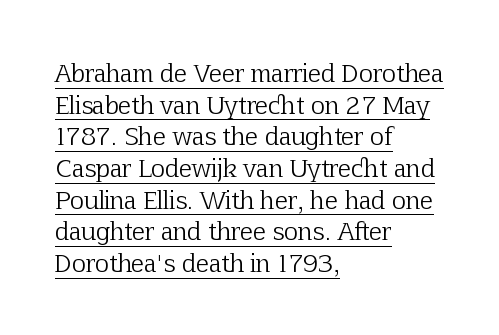
The image shows 24 px text type, upright; set left-aligned, normal line spacing (1.32x), normal letter spacing, underlined.
